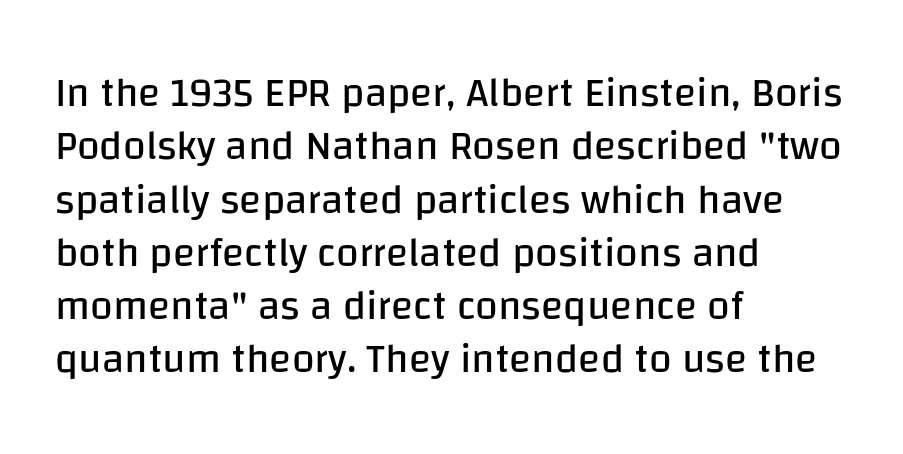
The image shows 41 px regular-weight sans-serif type, upright; set left-aligned, normal line spacing (1.3x), normal letter spacing, not underlined; low stroke contrast and a large x-height.
